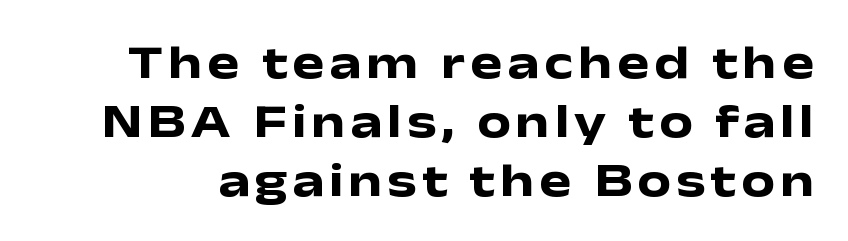
Q: Is the text bold? A: Yes.
Q: Is the text italic (slanted)? A: No, it is upright.
Q: Is the typeface a serif or a sans-serif typeface? A: Sans-serif.
Q: Is the text underlined? A: No.
Q: Width (condensed, normal, or wide)? A: Wide.
Q: Stroke contrast? A: Low.
Q: x-height? A: Medium.
Q: Monospaced? A: No.
